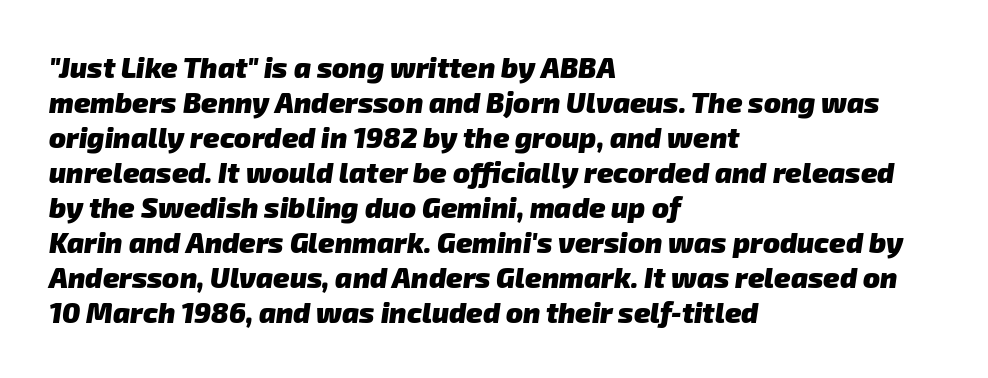
This rendering features lettering with no underline. You could not count columns in this text — the font is proportionally spaced. Notice how the passage keeps a crisp vertical edge on the left only. Typographic density is high because the face is bold.
